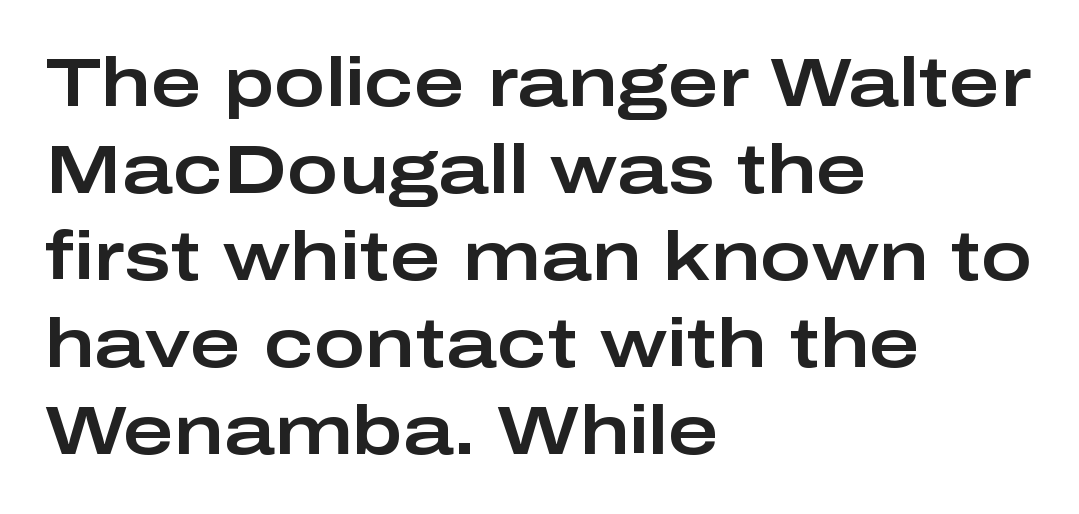
Q: Is the text italic (slanted)? A: No, it is upright.
Q: Is the typeface a serif or a sans-serif typeface? A: Sans-serif.
Q: Is the text underlined? A: No.
Q: How is the paragraph aligned? A: Left-aligned.
Q: Is the spacing between letters normal or unusually wide? A: Normal.
Q: Is the spacing between lines tight, normal or loose? A: Normal.
Q: Width (condensed, normal, or wide)? A: Wide.
Q: Stroke contrast? A: Low.
Q: x-height? A: Medium.
Q: Monospaced? A: No.
